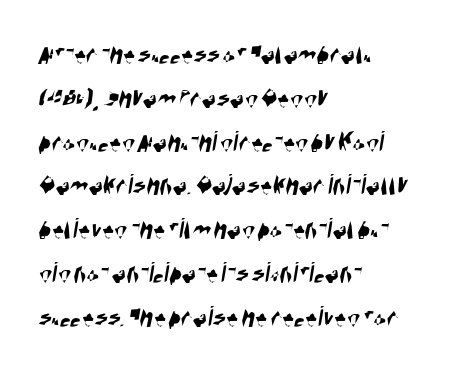
{"serif": "no", "width": "condensed", "stroke_contrast": "high", "x_height": "large", "monospaced": "no", "underline": "no", "align": "left", "line_spacing": "normal", "line_spacing_ratio": 1.46, "letter_spacing": "normal", "letter_spacing_em": 0.0, "glyph_px": 30}
